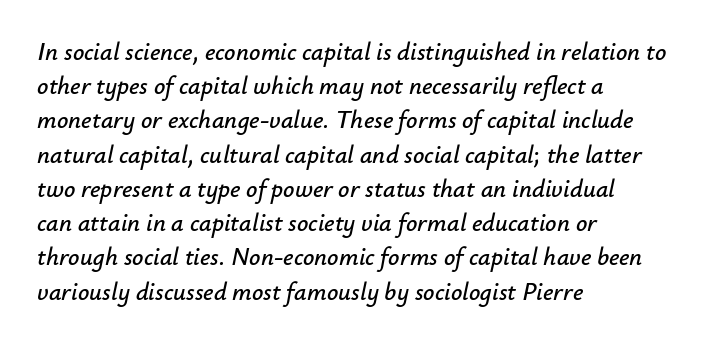
{"italic": "yes", "lean": "right", "slant_degrees": 12, "underline": "no", "align": "left", "line_spacing": "normal", "line_spacing_ratio": 1.37, "letter_spacing": "normal", "letter_spacing_em": 0.0, "glyph_px": 25}
